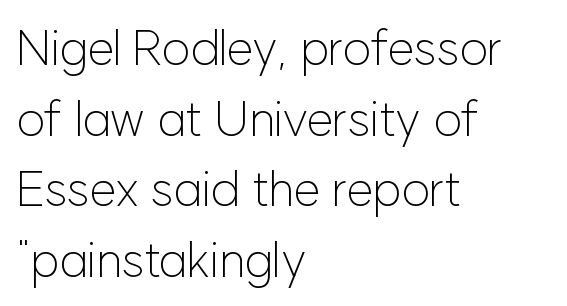
The ragged edge is on the right, which tells us the setting is flush left. On a weight scale, this lands at 450 or below. Nope, not italic — everything's standing straight. Think of a printed novel: that variable character pitch is what you see here. No extra tracking has been applied to these lines.
